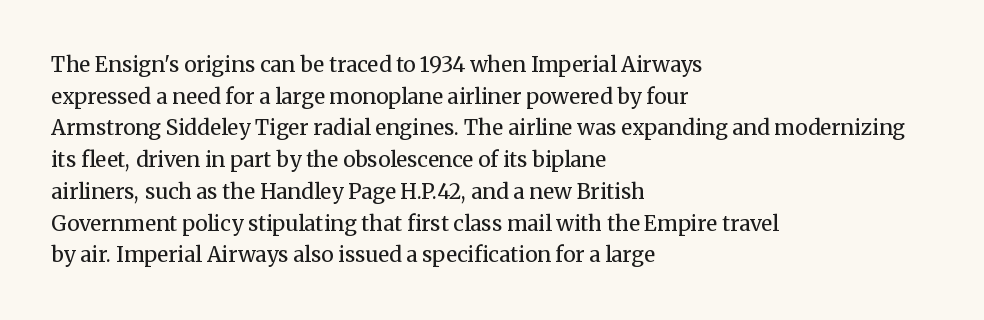
The image shows 21 px text type, upright; set left-aligned, normal line spacing (1.51x), normal letter spacing, not underlined.
